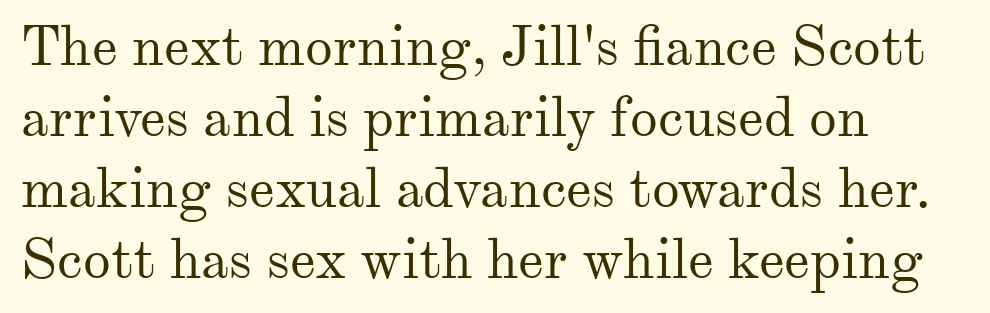
Q: Is the text bold? A: No.
Q: Is the text italic (slanted)? A: No, it is upright.
Q: Is the typeface a serif or a sans-serif typeface? A: Serif.
Q: Is the text underlined? A: No.
Q: How is the paragraph aligned? A: Left-aligned.
Q: Is the spacing between letters normal or unusually wide? A: Normal.
Q: Is the spacing between lines tight, normal or loose? A: Normal.
Q: Width (condensed, normal, or wide)? A: Normal.
Q: Stroke contrast? A: Medium.
Q: x-height? A: Small.
Q: Monospaced? A: No.
